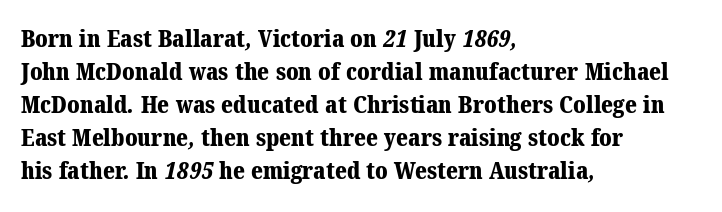
{"bold": "yes", "underline": "no", "align": "left", "line_spacing": "normal", "line_spacing_ratio": 1.37, "letter_spacing": "normal", "letter_spacing_em": 0.0, "glyph_px": 24}
